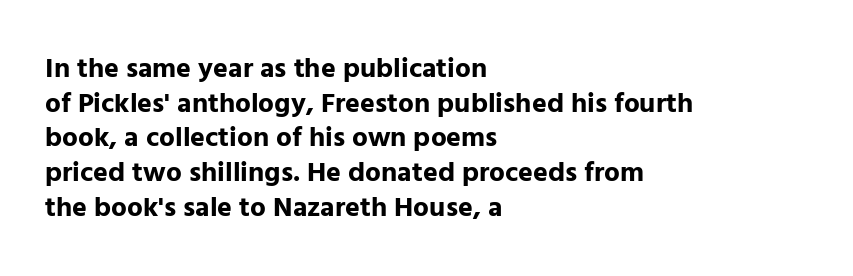
{"serif": "no", "italic": "no", "bold": "yes", "weight": "bold", "width": "normal", "stroke_contrast": "low", "x_height": "medium", "monospaced": "no", "underline": "no", "align": "left", "line_spacing_ratio": 1.24, "letter_spacing": "normal", "letter_spacing_em": 0.0, "glyph_px": 28}
